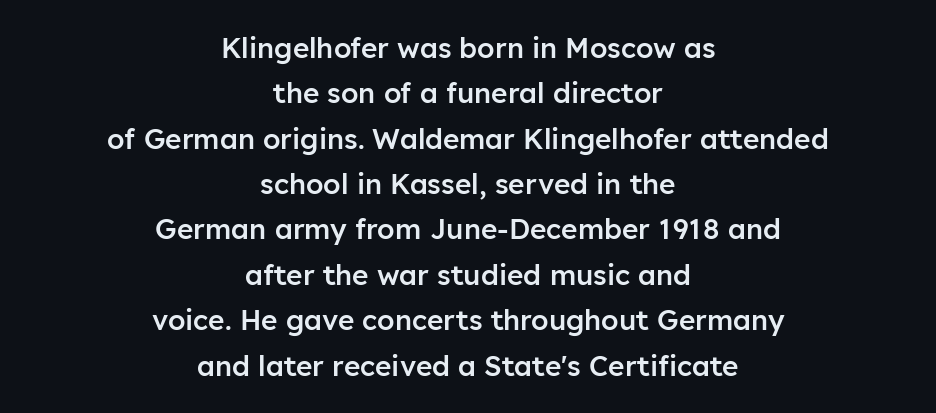
Line spacing here is normal. Characters follow at the spacing the type designer built in. The whitespace from short lines is split evenly between both sides. The rendering uses a semibold face; strokes are thickened but not to full bold. A clean baseline with only descenders dipping below it.
